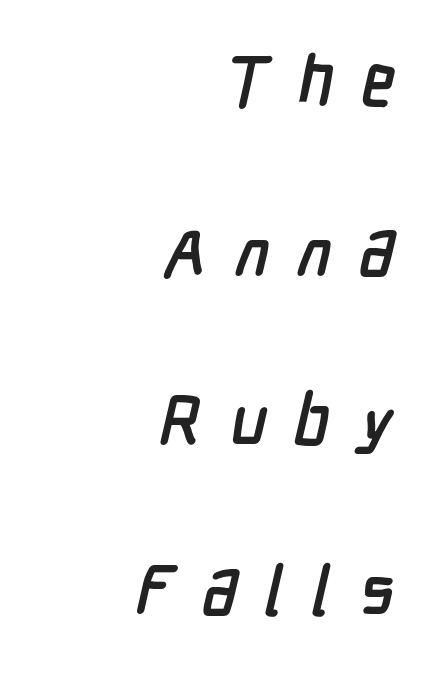
Typographically, this falls in the sans-serif category. Quick note: underline off. In terms of letterspacing, this is a distinctly airy, spread setting. This sample has the flowing, uneven cadence of proportional lettering. The typesetter chose a ragged-left arrangement here. Look at the stroke-to-counter ratio: heavy, a bold.
